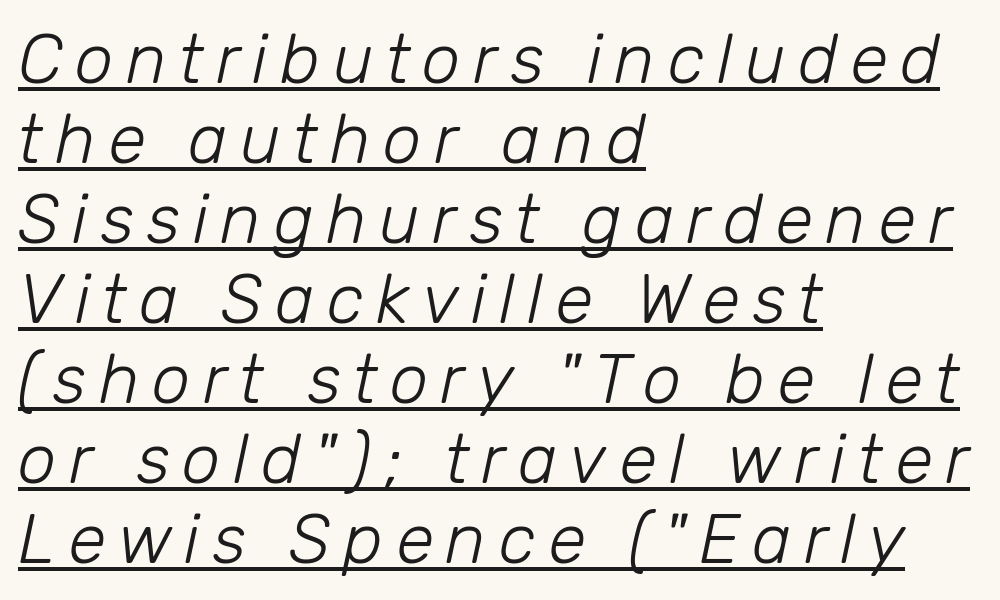
Q: Is the text bold? A: No.
Q: Is the text italic (slanted)? A: Yes, it leans right by about 12 degrees.
Q: Is the text underlined? A: Yes.
Q: How is the paragraph aligned? A: Left-aligned.
Q: Width (condensed, normal, or wide)? A: Normal.
Q: Stroke contrast? A: Low.
Q: x-height? A: Medium.
Q: Monospaced? A: No.
